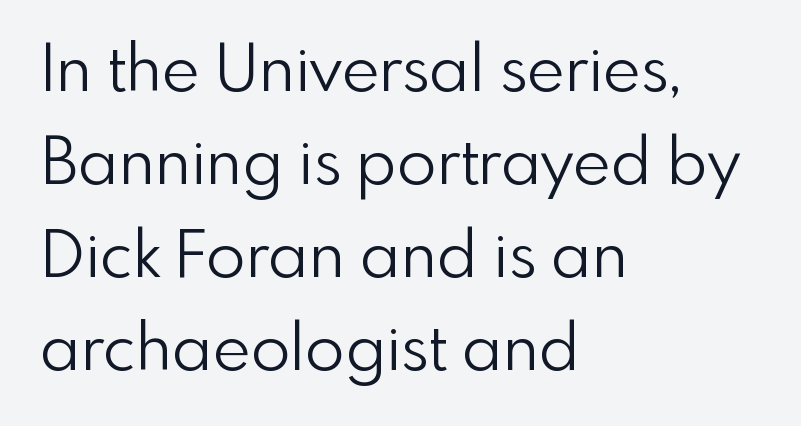
The image shows 65 px light sans-serif type, upright; set left-aligned, normal line spacing (1.43x), normal letter spacing, not underlined; a small x-height.
